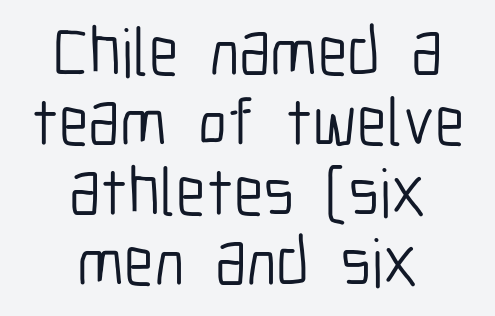
Q: Is the text bold? A: No.
Q: Is the text italic (slanted)? A: No, it is upright.
Q: Is the typeface a serif or a sans-serif typeface? A: Sans-serif.
Q: Is the text underlined? A: No.
Q: How is the paragraph aligned? A: Centered.
Q: Is the spacing between letters normal or unusually wide? A: Normal.
Q: Is the spacing between lines tight, normal or loose? A: Tight.
Q: Width (condensed, normal, or wide)? A: Condensed.
Q: Stroke contrast? A: Low.
Q: x-height? A: Medium.
Q: Monospaced? A: No.
